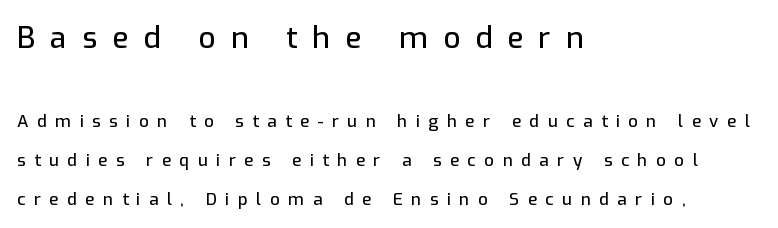
Q: Is the text italic (slanted)? A: No, it is upright.
Q: Is the typeface a serif or a sans-serif typeface? A: Sans-serif.
Q: Is the text underlined? A: No.
Q: How is the paragraph aligned? A: Left-aligned.
Q: Is the spacing between letters normal or unusually wide? A: Unusually wide.
Q: Is the spacing between lines tight, normal or loose? A: Loose.
Q: Which block of text is set in a larger size, the first (top) or the second (bottom)? A: The first (top) one.
Q: Width (condensed, normal, or wide)? A: Normal.
Q: Stroke contrast? A: Low.
Q: x-height? A: Medium.
Q: Monospaced? A: No.
